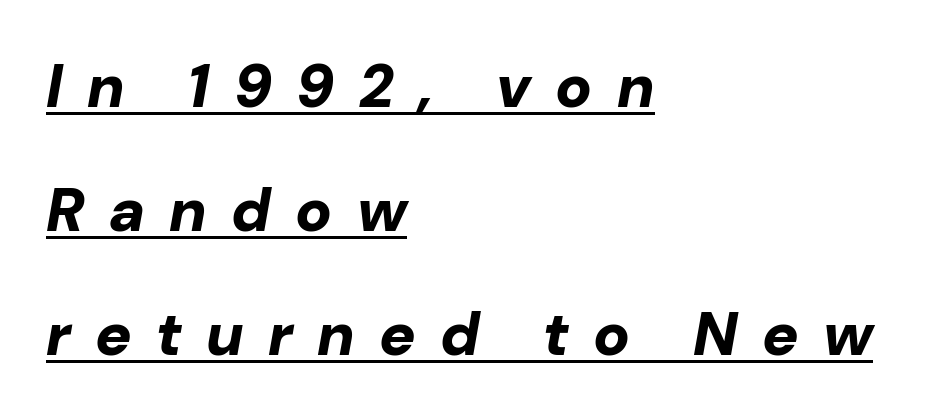
Q: Is the text bold? A: Yes.
Q: Is the text italic (slanted)? A: Yes, it leans right by about 10 degrees.
Q: Is the text underlined? A: Yes.
Q: How is the paragraph aligned? A: Left-aligned.
Q: Is the spacing between letters normal or unusually wide? A: Unusually wide.
Q: Is the spacing between lines tight, normal or loose? A: Loose.
Q: Width (condensed, normal, or wide)? A: Normal.
Q: Stroke contrast? A: Low.
Q: x-height? A: Medium.
Q: Monospaced? A: No.
